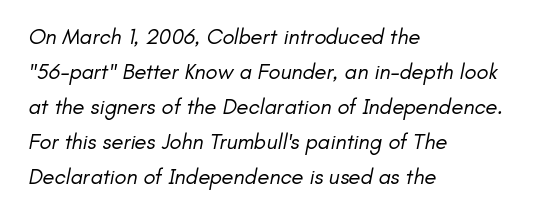
{"bold": "no", "underline": "no", "align": "left", "line_spacing": "normal", "line_spacing_ratio": 1.59, "letter_spacing": "normal", "letter_spacing_em": 0.0, "glyph_px": 22}
